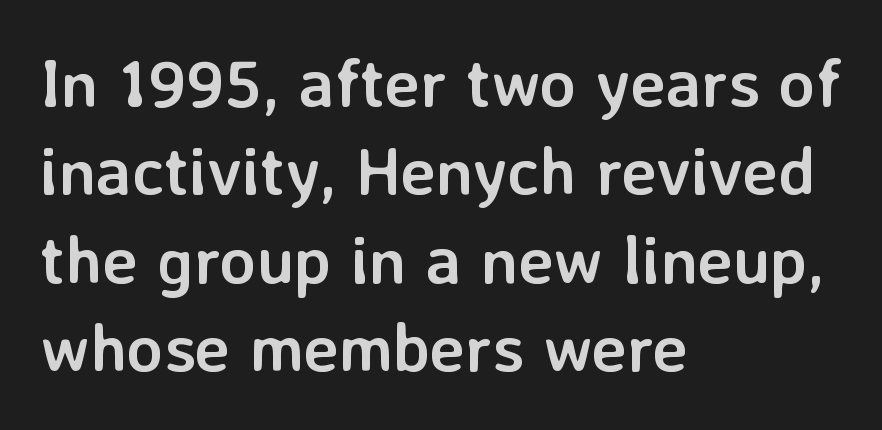
Q: Is the text bold? A: Yes.
Q: Is the text italic (slanted)? A: No, it is upright.
Q: Is the typeface a serif or a sans-serif typeface? A: Sans-serif.
Q: Is the text underlined? A: No.
Q: How is the paragraph aligned? A: Left-aligned.
Q: Is the spacing between letters normal or unusually wide? A: Normal.
Q: Is the spacing between lines tight, normal or loose? A: Normal.
Q: Width (condensed, normal, or wide)? A: Normal.
Q: Stroke contrast? A: Low.
Q: x-height? A: Medium.
Q: Monospaced? A: No.
